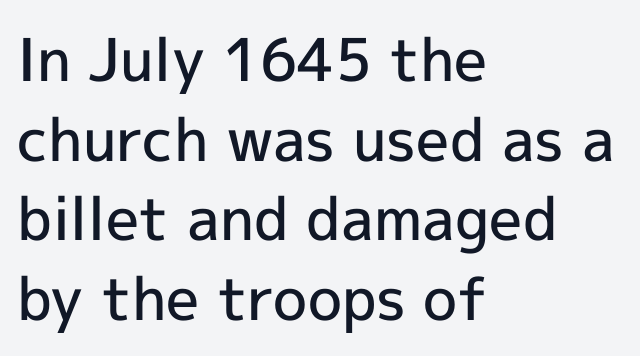
The image shows 59 px semibold sans-serif type, upright; set left-aligned, normal line spacing (1.35x), normal letter spacing, not underlined; a medium x-height.
